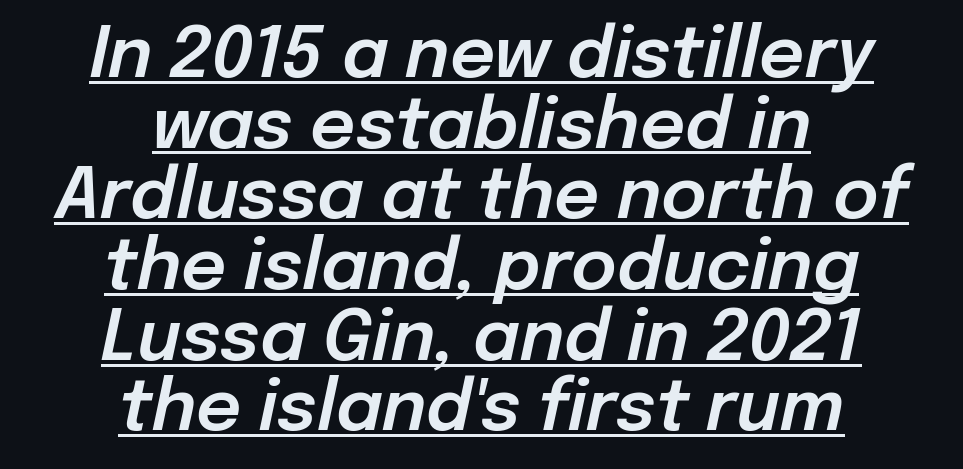
{"italic": "yes", "lean": "right", "slant_degrees": 12, "width": "normal", "stroke_contrast": "low", "x_height": "medium", "monospaced": "no", "underline": "yes", "align": "center", "line_spacing": "tight", "line_spacing_ratio": 1.01, "letter_spacing": "normal", "letter_spacing_em": 0.0, "glyph_px": 70}
